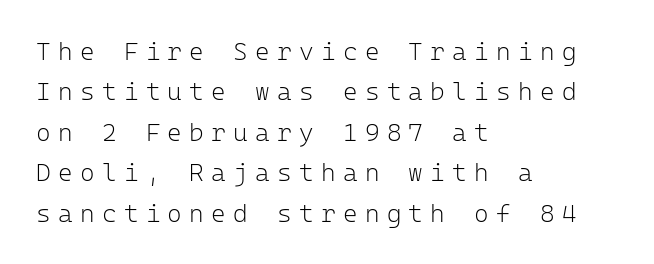
The image shows 25 px text type, upright; set left-aligned, normal line spacing (1.62x), unusually wide letter spacing (+0.29 em), not underlined.
